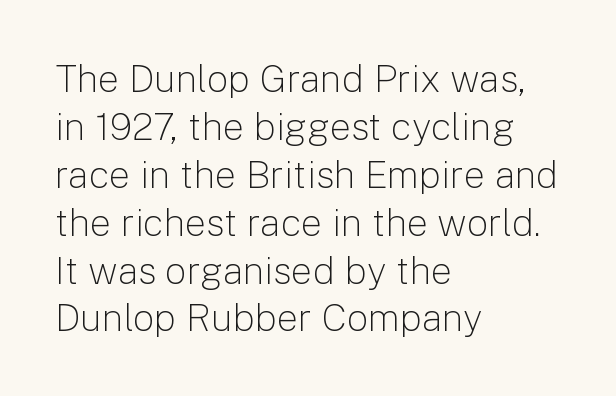
Ordinary non-slanted type is in use. In CSS terms this would be text-align: left. The passage shown is typeset with a sans-serif family. Type without underlining. The letters advance in unequal steps, a hallmark of proportional type.
